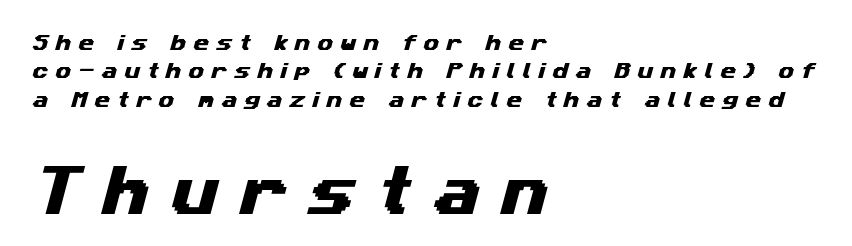
The image shows 54 px wide sans-serif type; set left-aligned, normal line spacing (1.57x), unusually wide letter spacing (+0.4 em), not underlined; the second (bottom) block is 3.0x larger; medium stroke contrast and a medium x-height.
